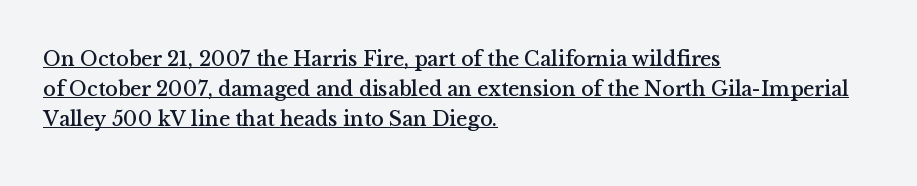
{"italic": "no", "underline": "yes", "align": "left", "line_spacing": "normal", "line_spacing_ratio": 1.43, "letter_spacing": "normal", "letter_spacing_em": 0.0, "glyph_px": 21}
